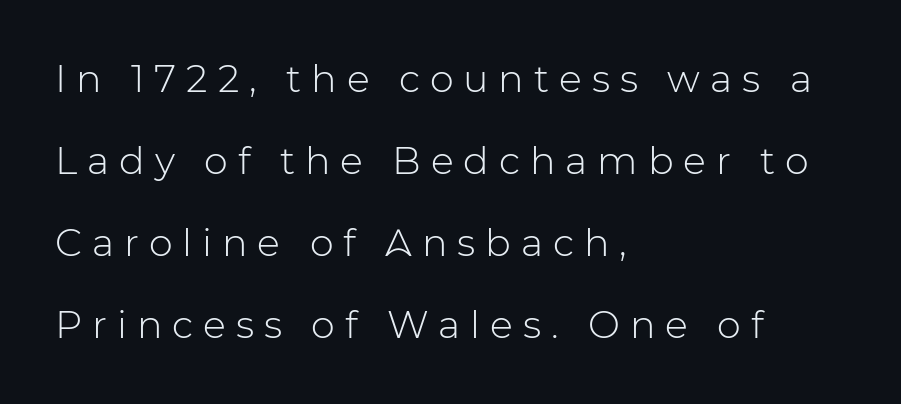
Font category for this specimen: sans-serif. Notice how the passage keeps a crisp vertical edge on the left only. The gaps between neighbouring characters are conspicuously large. Reading down the column, the eye jumps a long way to each next line. Is this a fixed-width face? No — the glyphs have proportional, varying widths.
